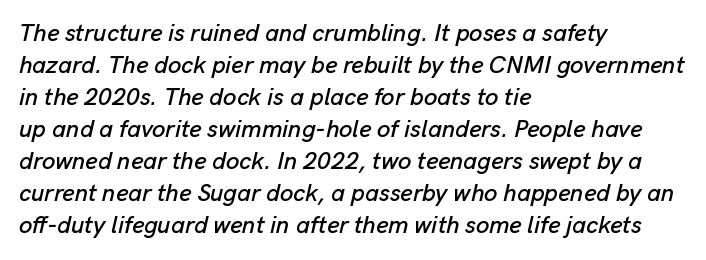
Italic: yes, the glyphs are oblique. The text block is weighted toward the left margin, trailing off unevenly rightward. This sample uses plain, unmodified letter spacing. The gap between lines stays unmarked.
